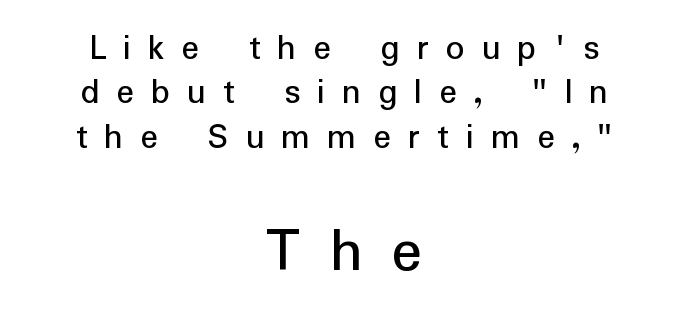
{"serif": "no", "italic": "no", "width": "normal", "stroke_contrast": "low", "x_height": "medium", "monospaced": "no", "underline": "no", "align": "center", "line_spacing_ratio": 1.2, "letter_spacing": "wide", "letter_spacing_em": 0.46, "larger_block": "second", "size_ratio": 1.73, "glyph_px": 64}
